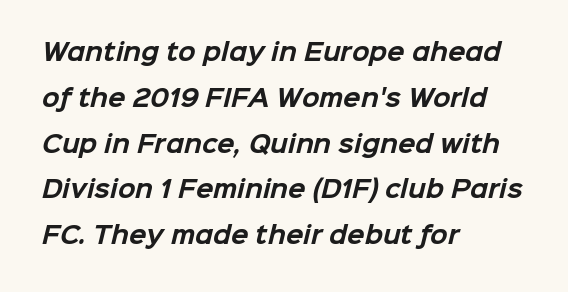
The image shows 23 px bold type; set left-aligned, loose line spacing (1.99x), normal letter spacing, not underlined.
